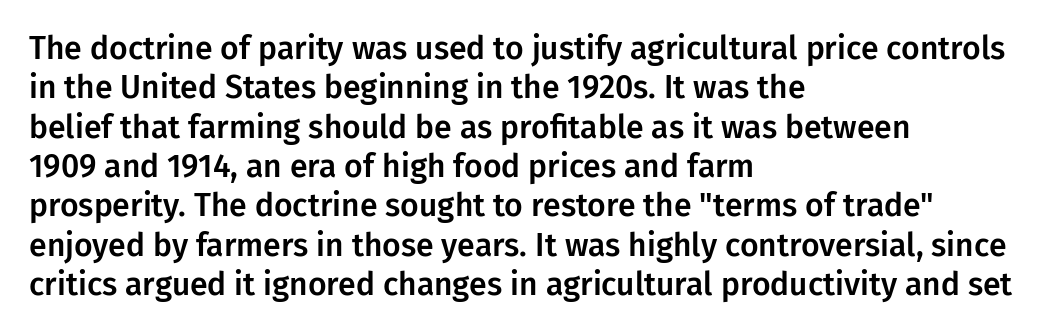
Observe the absence of serifs on each vertical stroke in this sample. Look at the tracking — it's just the regular setting, nothing added. Proportional: the letters do not fall into vertical columns. Underlining? Definitely not there. Caption: multi-line text, flush left, ragged right. Style check: upright.
